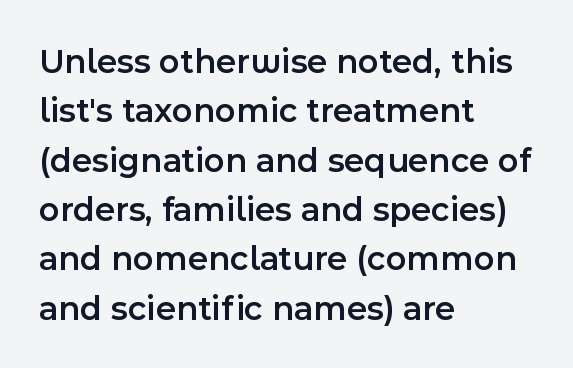
The passage is arranged the way most books set body copy — flush left. Font category for this specimen: sans-serif. The lettering holds an erect, upright posture throughout. These lines keep a tight, regular rhythm from letter to letter. The passage shown stacks its lines at a standard gap.
